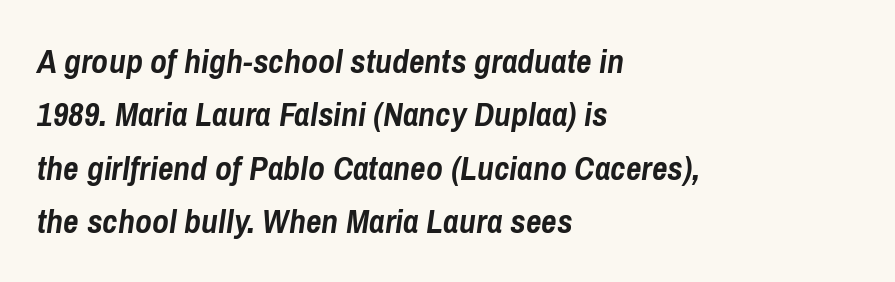
{"italic": "yes", "lean": "right", "slant_degrees": 8, "bold": "yes", "weight": "semibold", "width": "condensed", "stroke_contrast": "low", "x_height": "medium", "monospaced": "no", "underline": "no", "align": "left", "line_spacing": "normal", "line_spacing_ratio": 1.57, "letter_spacing": "normal", "letter_spacing_em": 0.0, "glyph_px": 34}
